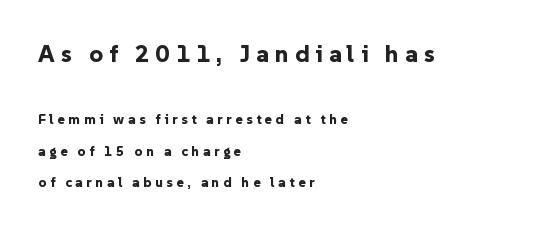
Nobody drew a line under any word here. A dark, heavy texture on the line: the type is bold. The line texture is sparse and dotted thanks to wide tracking. In CSS terms this would be text-align: left. Regarding leading, the lines here are spaced well apart. Here the first block reads like a headline and the second like body copy.
